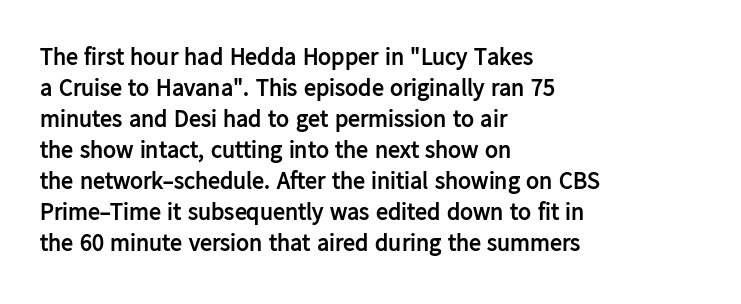
If you measured baseline to baseline, you'd find a middling distance. The specimen reads as upright at a glance. Glyph-to-glyph distance matches everyday printed text. Heavy, bold letterforms. Each row of text sits above clean, open space.
